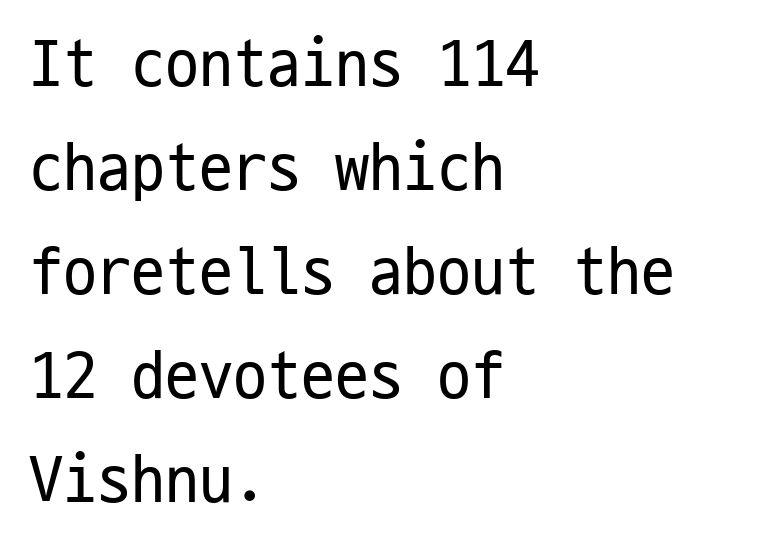
Q: Is the text bold? A: No.
Q: Is the text italic (slanted)? A: No, it is upright.
Q: Is the typeface a serif or a sans-serif typeface? A: Sans-serif.
Q: Is the text underlined? A: No.
Q: How is the paragraph aligned? A: Left-aligned.
Q: Is the spacing between letters normal or unusually wide? A: Normal.
Q: Is the spacing between lines tight, normal or loose? A: Normal.
Q: Width (condensed, normal, or wide)? A: Condensed.
Q: Stroke contrast? A: Low.
Q: x-height? A: Medium.
Q: Monospaced? A: Yes.
